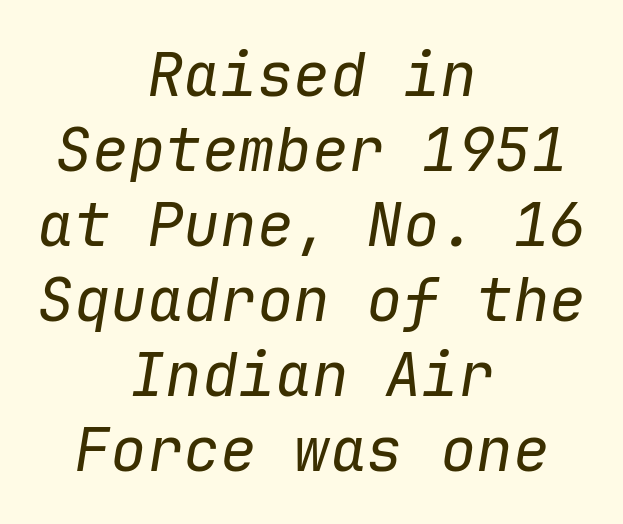
The image shows 61 px regular-weight type, italic (leaning right), monospaced; set centered, line spacing 1.23x, normal letter spacing, not underlined; low stroke contrast and a medium x-height.
